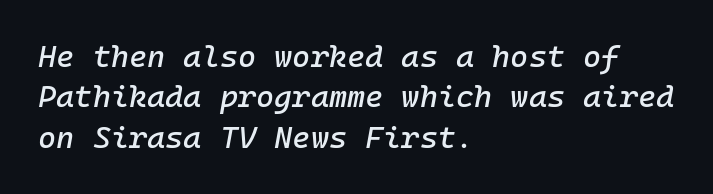
The image shows 31 px text type, italic (leaning right), monospaced; set left-aligned, normal line spacing (1.3x), normal letter spacing, not underlined; low stroke contrast and a medium x-height.
